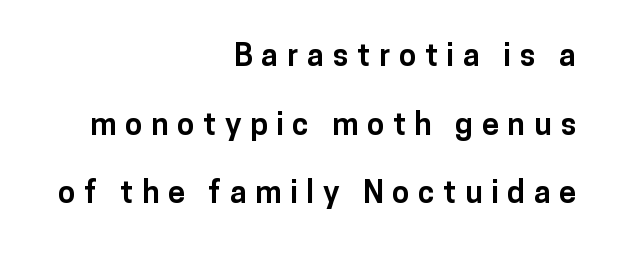
Q: Is the text bold? A: Yes.
Q: Is the text italic (slanted)? A: No, it is upright.
Q: Is the typeface a serif or a sans-serif typeface? A: Sans-serif.
Q: Is the text underlined? A: No.
Q: How is the paragraph aligned? A: Right-aligned.
Q: Is the spacing between letters normal or unusually wide? A: Unusually wide.
Q: Is the spacing between lines tight, normal or loose? A: Loose.
Q: Width (condensed, normal, or wide)? A: Normal.
Q: Stroke contrast? A: Low.
Q: x-height? A: Medium.
Q: Monospaced? A: No.
